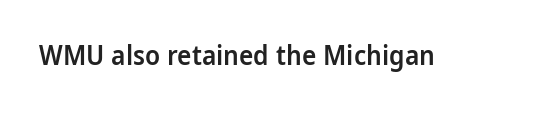
Q: Is the text bold? A: Semi-bold.
Q: Is the text italic (slanted)? A: No, it is upright.
Q: Is the text underlined? A: No.
Q: Is the spacing between letters normal or unusually wide? A: Normal.
